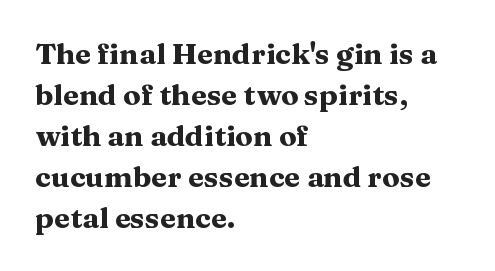
{"serif": "yes", "italic": "no", "bold": "yes", "weight": "heavy", "width": "wide", "stroke_contrast": "medium", "x_height": "medium", "monospaced": "no", "underline": "no", "align": "left", "line_spacing": "normal", "line_spacing_ratio": 1.41, "letter_spacing": "normal", "letter_spacing_em": 0.0, "glyph_px": 29}
